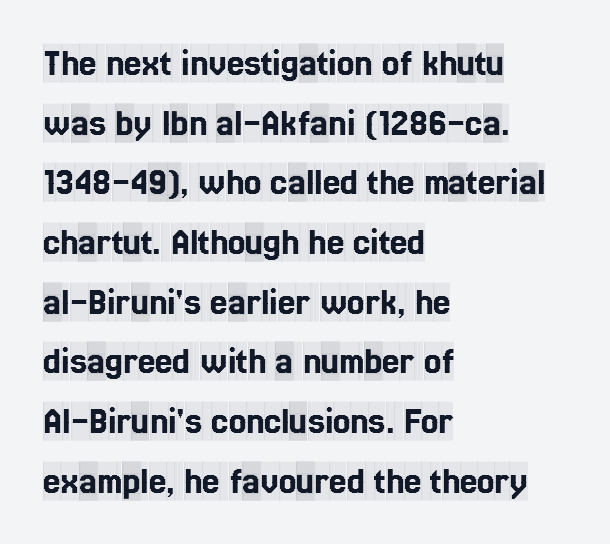
{"serif": "yes", "italic": "no", "width": "condensed", "x_height": "large", "monospaced": "no", "underline": "no", "align": "left", "line_spacing": "normal", "line_spacing_ratio": 1.53, "letter_spacing": "normal", "letter_spacing_em": 0.0, "glyph_px": 39}
